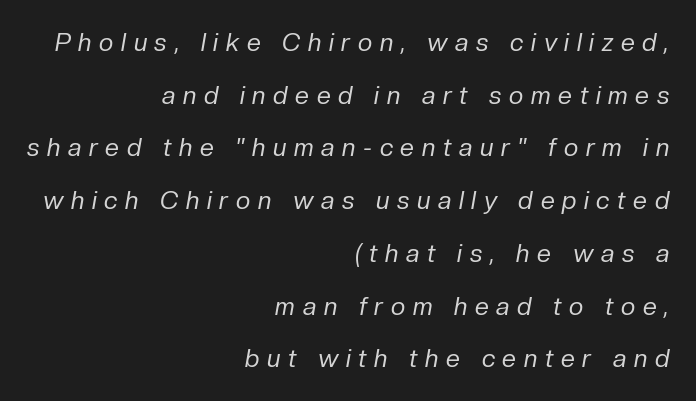
Q: Is the text bold? A: No.
Q: Is the text italic (slanted)? A: Yes, it leans right by about 10 degrees.
Q: Is the text underlined? A: No.
Q: How is the paragraph aligned? A: Right-aligned.
Q: Is the spacing between letters normal or unusually wide? A: Unusually wide.
Q: Is the spacing between lines tight, normal or loose? A: Loose.
